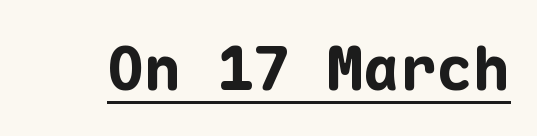
Each letter's strokes conclude bluntly, with no projecting serifs. Like a heading marked for emphasis, these lines bear an underscore. Honestly, the letter spacing is just normal — you wouldn't notice it. The specimen reads as upright at a glance.
